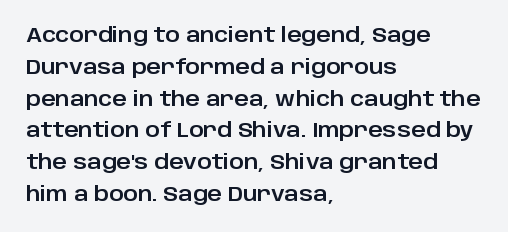
The letterforms sit shoulder to shoulder at normal distance. Ordinary non-slanted type is in use. All the whitespace from short lines collects on the right. The space between consecutive lines is moderate. The area under the type is left untouched.
